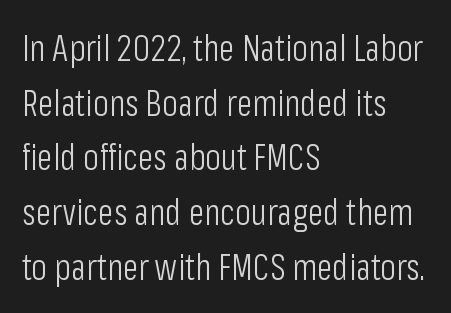
The image shows 36 px light, condensed sans-serif type, upright; set left-aligned, normal line spacing (1.52x), normal letter spacing, not underlined; low stroke contrast and a medium x-height.
